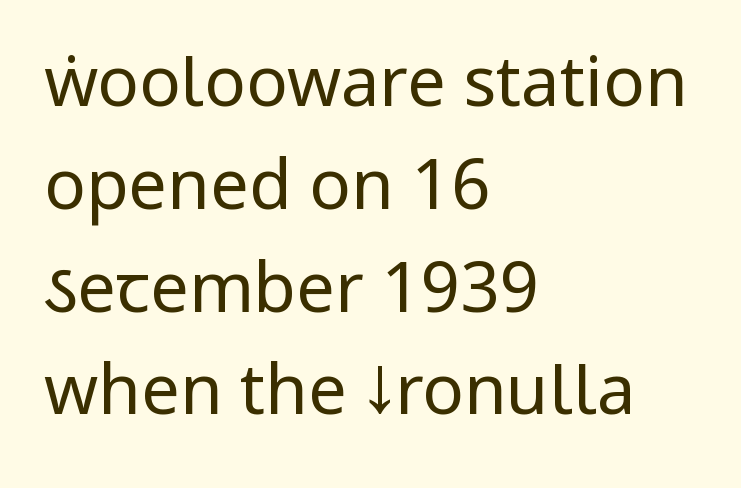
The image shows 69 px regular-weight, condensed sans-serif type, upright; set left-aligned, normal line spacing (1.49x), normal letter spacing, not underlined; low stroke contrast and a large x-height.
